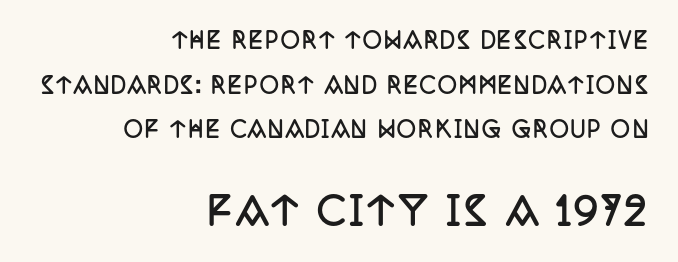
The image shows 37 px semibold, condensed serif type, upright; set right-aligned, loose line spacing (2.13x), not underlined; the second (bottom) block is 1.76x larger; low stroke contrast and a large x-height.
